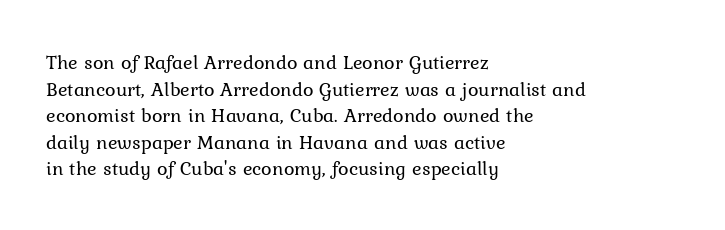
Q: Is the text bold? A: No.
Q: Is the text italic (slanted)? A: No, it is upright.
Q: Is the text underlined? A: No.
Q: How is the paragraph aligned? A: Left-aligned.
Q: Is the spacing between letters normal or unusually wide? A: Normal.
Q: Is the spacing between lines tight, normal or loose? A: Normal.
